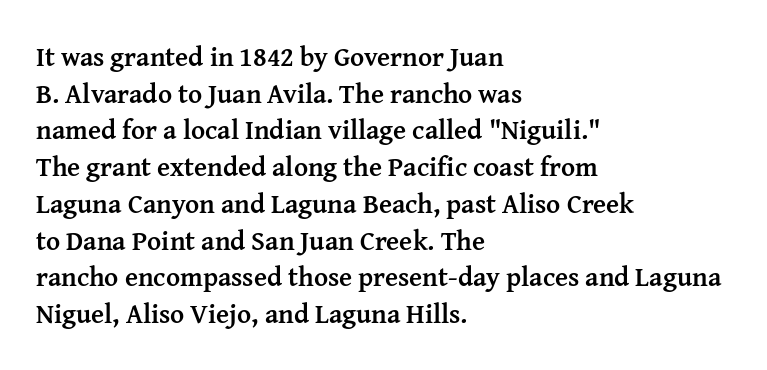
The image shows 27 px bold type, upright; set left-aligned, normal line spacing (1.36x), normal letter spacing, not underlined.
